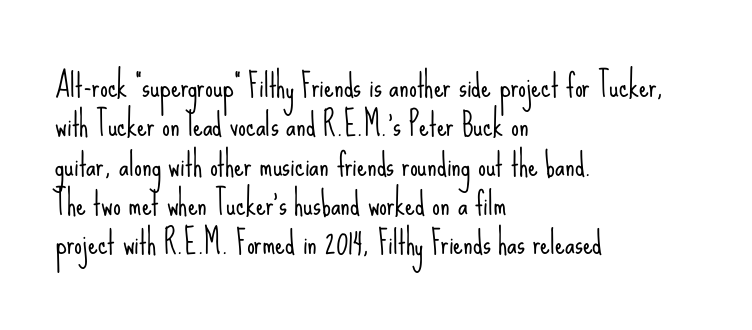
{"serif": "no", "italic": "no", "bold": "no", "weight": "light", "width": "condensed", "stroke_contrast": "low", "x_height": "small", "monospaced": "no", "underline": "no", "align": "left", "line_spacing": "normal", "line_spacing_ratio": 1.27, "letter_spacing": "normal", "letter_spacing_em": 0.0, "glyph_px": 31}
